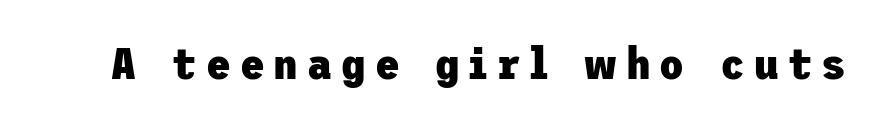
The image shows 45 px heavy sans-serif type, upright; set unusually wide letter spacing (+0.2 em), not underlined; low stroke contrast and a medium x-height.
